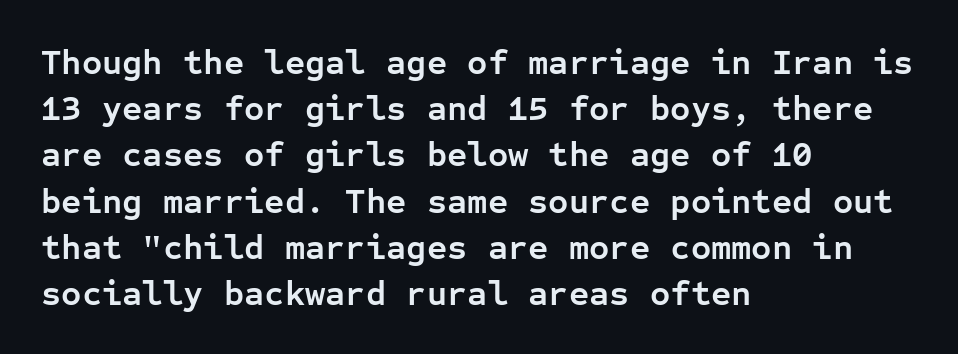
{"serif": "no", "italic": "no", "bold": "yes", "weight": "semibold", "width": "normal", "stroke_contrast": "low", "x_height": "medium", "monospaced": "yes", "underline": "no", "align": "left", "line_spacing": "normal", "line_spacing_ratio": 1.32, "letter_spacing": "normal", "letter_spacing_em": 0.0, "glyph_px": 35}
